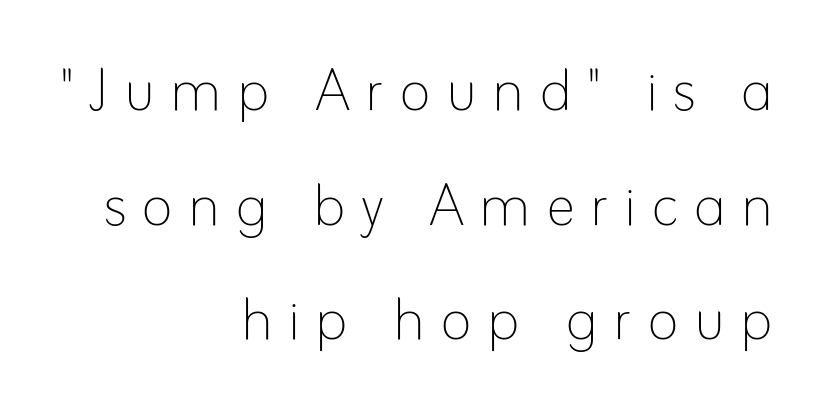
The image shows 75 px thin type, upright; set right-aligned, normal line spacing (1.53x), unusually wide letter spacing (+0.2 em), not underlined; low stroke contrast and a small x-height.
